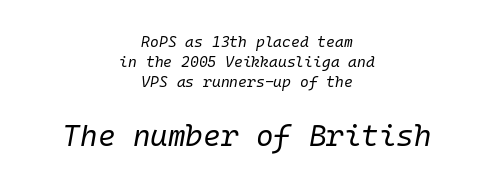
Both edges are ragged and mirror each other, which tells us the setting is centered. How would I describe the line gaps? Plain and ordinary. The rendering uses typewriter-style spacing with identical character cells. The block sitting lower on the canvas is the one with enlarged characters.
